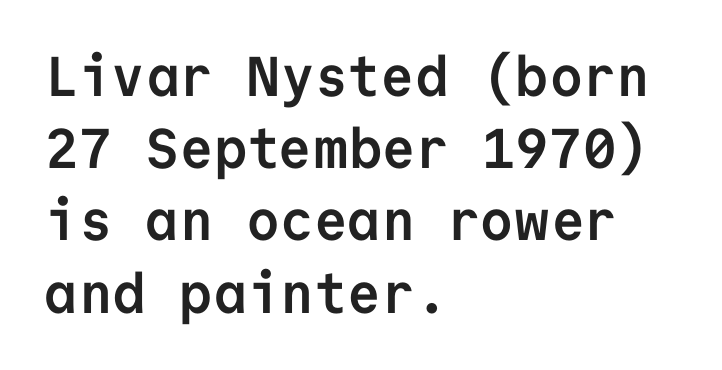
{"serif": "no", "italic": "no", "bold": "yes", "weight": "semibold", "width": "normal", "stroke_contrast": "low", "x_height": "medium", "monospaced": "yes", "underline": "no", "align": "left", "line_spacing": "normal", "line_spacing_ratio": 1.29, "letter_spacing": "normal", "letter_spacing_em": 0.0, "glyph_px": 56}
